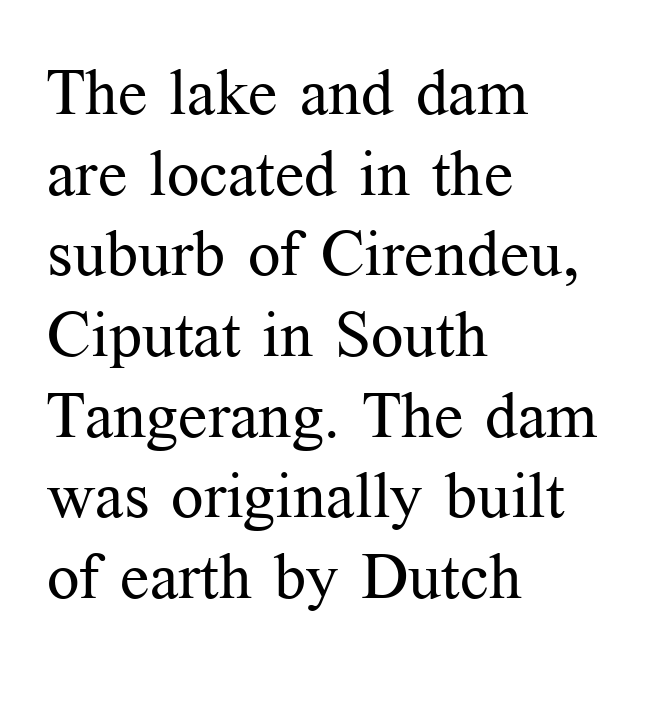
{"serif": "yes", "italic": "no", "bold": "no", "weight": "regular", "width": "normal", "stroke_contrast": "medium", "x_height": "medium", "monospaced": "no", "underline": "no", "align": "left", "line_spacing": "normal", "line_spacing_ratio": 1.26, "letter_spacing": "normal", "letter_spacing_em": 0.0, "glyph_px": 64}
